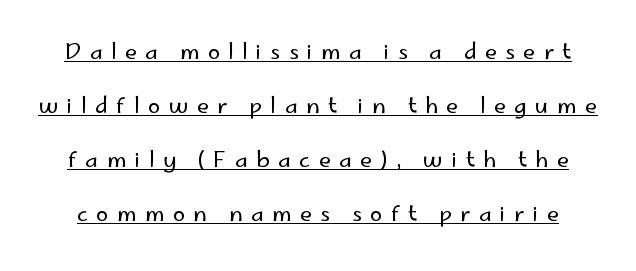
Q: Is the text bold? A: No.
Q: Is the text italic (slanted)? A: No, it is upright.
Q: Is the text underlined? A: Yes.
Q: Is the spacing between letters normal or unusually wide? A: Unusually wide.
Q: Is the spacing between lines tight, normal or loose? A: Loose.
